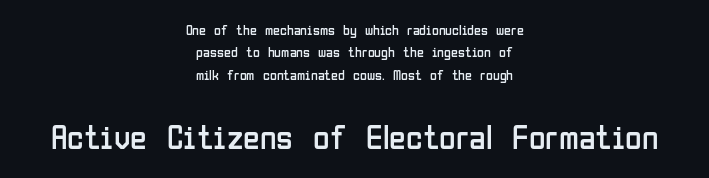
The image shows 34 px regular-weight, condensed sans-serif type, upright; set centered, normal line spacing (1.6x), normal letter spacing, not underlined; the second (bottom) block is 2.43x larger; low stroke contrast and a medium x-height.
